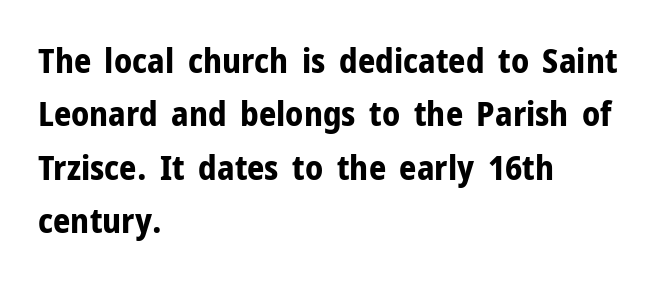
The image shows 34 px bold sans-serif type, upright; set left-aligned, normal line spacing (1.57x), normal letter spacing, not underlined; low stroke contrast and a medium x-height.
